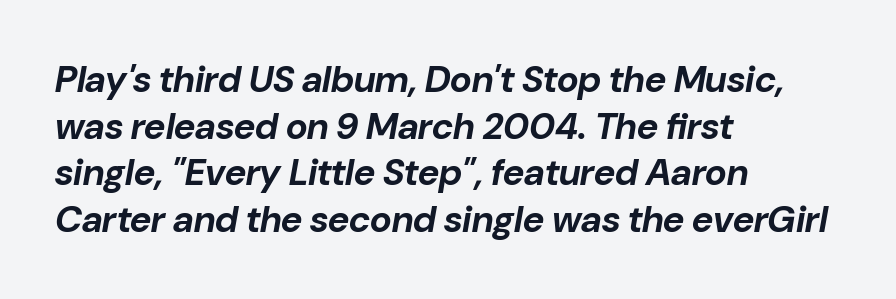
{"italic": "yes", "lean": "right", "slant_degrees": 10, "bold": "yes", "weight": "bold", "width": "normal", "stroke_contrast": "low", "x_height": "medium", "monospaced": "no", "underline": "no", "align": "left", "line_spacing": "normal", "line_spacing_ratio": 1.26, "letter_spacing": "normal", "letter_spacing_em": 0.0, "glyph_px": 37}
